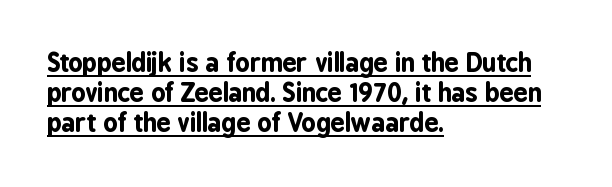
The image shows 25 px bold type, upright; set left-aligned, line spacing 1.21x, normal letter spacing, underlined.
